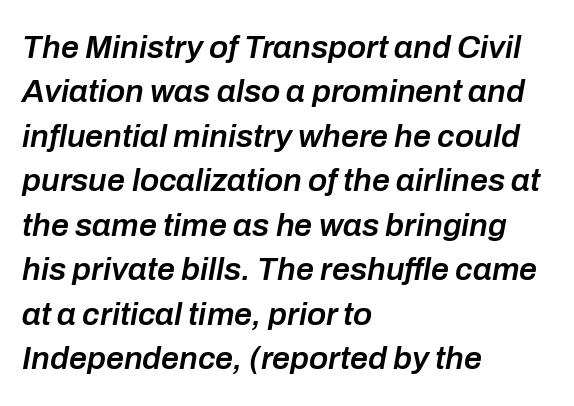
{"italic": "yes", "lean": "right", "slant_degrees": 10, "bold": "semi", "weight": "semibold", "width": "normal", "stroke_contrast": "low", "x_height": "medium", "monospaced": "no", "underline": "no", "align": "left", "line_spacing": "normal", "line_spacing_ratio": 1.39, "letter_spacing": "normal", "letter_spacing_em": 0.0, "glyph_px": 32}
